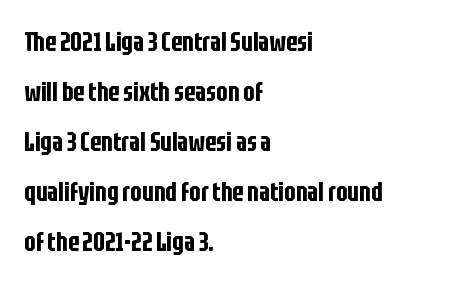
{"italic": "no", "underline": "no", "align": "left", "line_spacing_ratio": 1.85, "letter_spacing": "normal", "letter_spacing_em": 0.0, "glyph_px": 27}
